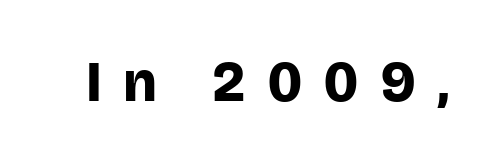
The image shows 57 px bold sans-serif type, upright; set unusually wide letter spacing (+0.4 em), not underlined; low stroke contrast and a large x-height.
